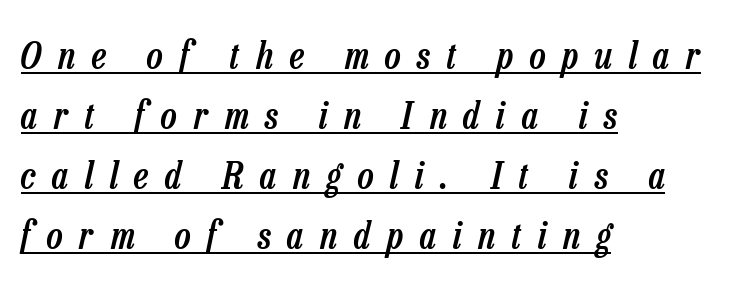
This sample carries an underscore along the baseline area. Is the type slanted? Yes — the strokes lean at a clear angle. The text block is weighted toward the left margin, trailing off unevenly rightward. Each letter keeps its own natural width here, so spacing adapts to shape. Notice how descenders clear the ascenders below comfortably — that's standard leading.
